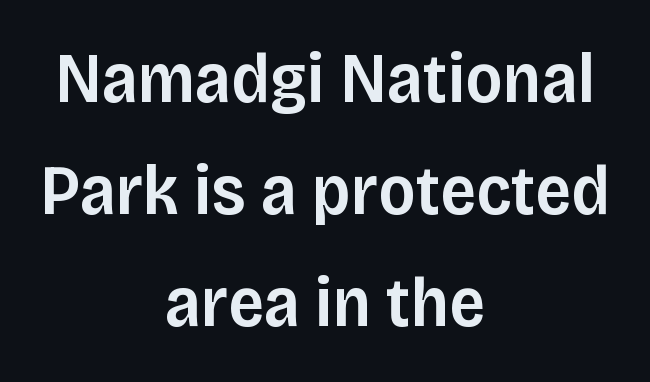
The typesetting leans somewhat heavy: a semibold. This sample is center-justified, so both line endings float freely. The line texture is even and compact thanks to regular tracking. A normal amount of white space separates one row of letters from the next. Anything drawn beneath the words? Only blank space. The text was rendered using a sans face with plain stroke endings.
